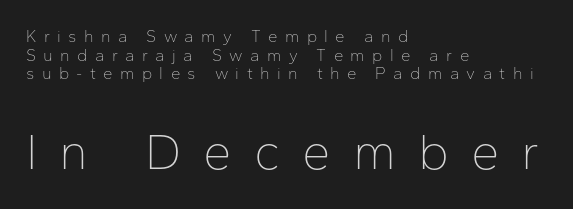
Q: Is the text bold? A: No.
Q: Is the text italic (slanted)? A: No, it is upright.
Q: Is the typeface a serif or a sans-serif typeface? A: Sans-serif.
Q: Is the text underlined? A: No.
Q: How is the paragraph aligned? A: Left-aligned.
Q: Is the spacing between letters normal or unusually wide? A: Unusually wide.
Q: Is the spacing between lines tight, normal or loose? A: Tight.
Q: Which block of text is set in a larger size, the first (top) or the second (bottom)? A: The second (bottom) one.
Q: Width (condensed, normal, or wide)? A: Normal.
Q: Stroke contrast? A: Low.
Q: x-height? A: Medium.
Q: Monospaced? A: No.
